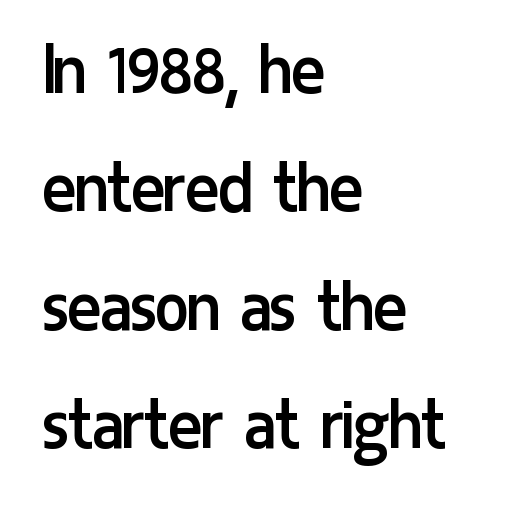
Q: Is the text bold? A: No.
Q: Is the text italic (slanted)? A: No, it is upright.
Q: Is the typeface a serif or a sans-serif typeface? A: Sans-serif.
Q: Is the text underlined? A: No.
Q: How is the paragraph aligned? A: Left-aligned.
Q: Is the spacing between letters normal or unusually wide? A: Normal.
Q: Is the spacing between lines tight, normal or loose? A: Normal.
Q: Width (condensed, normal, or wide)? A: Condensed.
Q: Stroke contrast? A: Low.
Q: x-height? A: Medium.
Q: Monospaced? A: No.
